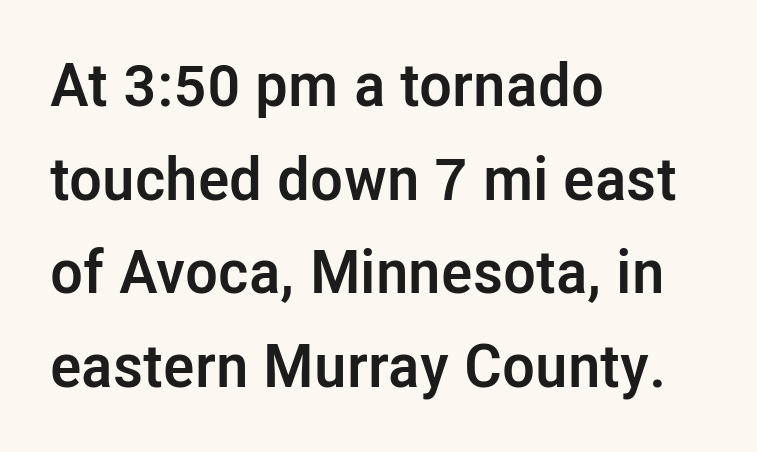
The image shows 60 px semibold sans-serif type, upright; set left-aligned, normal line spacing (1.56x), normal letter spacing, not underlined; low stroke contrast and a medium x-height.
